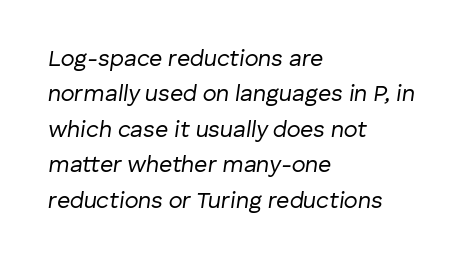
Q: Is the text bold? A: No.
Q: Is the text italic (slanted)? A: Yes, it leans right by about 8 degrees.
Q: Is the text underlined? A: No.
Q: How is the paragraph aligned? A: Left-aligned.
Q: Is the spacing between letters normal or unusually wide? A: Normal.
Q: Is the spacing between lines tight, normal or loose? A: Normal.
